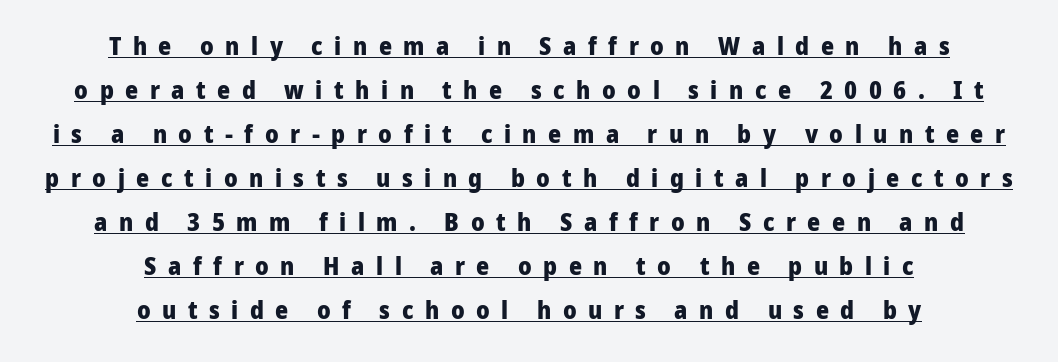
Q: Is the text bold? A: Yes.
Q: Is the text italic (slanted)? A: No, it is upright.
Q: Is the text underlined? A: Yes.
Q: How is the paragraph aligned? A: Centered.
Q: Is the spacing between letters normal or unusually wide? A: Unusually wide.
